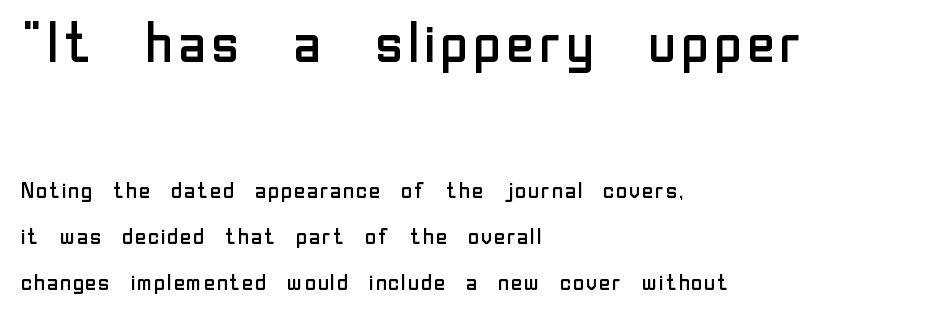
Q: Is the text bold? A: No.
Q: Is the text italic (slanted)? A: No, it is upright.
Q: Is the typeface a serif or a sans-serif typeface? A: Sans-serif.
Q: Is the text underlined? A: No.
Q: How is the paragraph aligned? A: Left-aligned.
Q: Is the spacing between letters normal or unusually wide? A: Normal.
Q: Is the spacing between lines tight, normal or loose? A: Loose.
Q: Which block of text is set in a larger size, the first (top) or the second (bottom)? A: The first (top) one.
Q: Width (condensed, normal, or wide)? A: Normal.
Q: Stroke contrast? A: Low.
Q: x-height? A: Medium.
Q: Monospaced? A: No.
